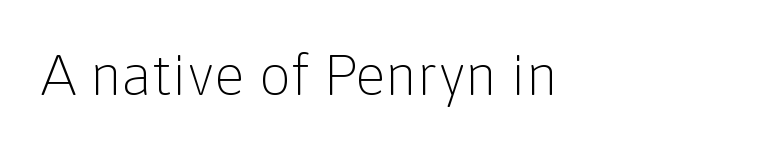
Ascenders rise straight up at ninety degrees. The area under the type is left untouched. Do the characters align in a grid? No, the font is proportional. This sample uses plain, unmodified letter spacing. Classification — sans serif. The passage shown is not bold in any degree.
